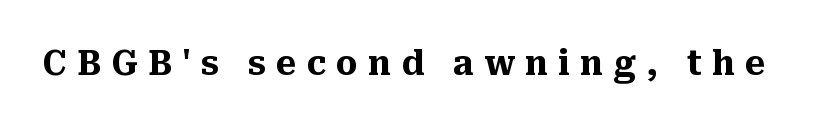
{"serif": "yes", "italic": "no", "bold": "yes", "weight": "heavy", "width": "normal", "stroke_contrast": "medium", "x_height": "medium", "monospaced": "no", "underline": "no", "letter_spacing": "wide", "letter_spacing_em": 0.3, "glyph_px": 34}
